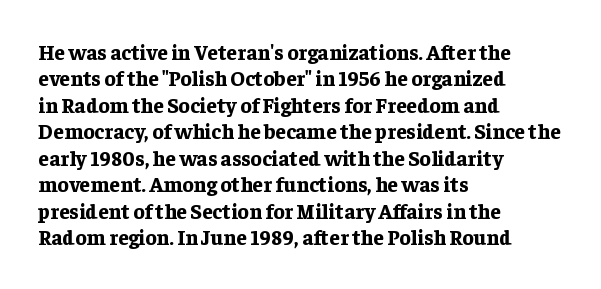
{"italic": "no", "bold": "yes", "underline": "no", "align": "left", "line_spacing": "normal", "line_spacing_ratio": 1.26, "letter_spacing": "normal", "letter_spacing_em": 0.0, "glyph_px": 21}
